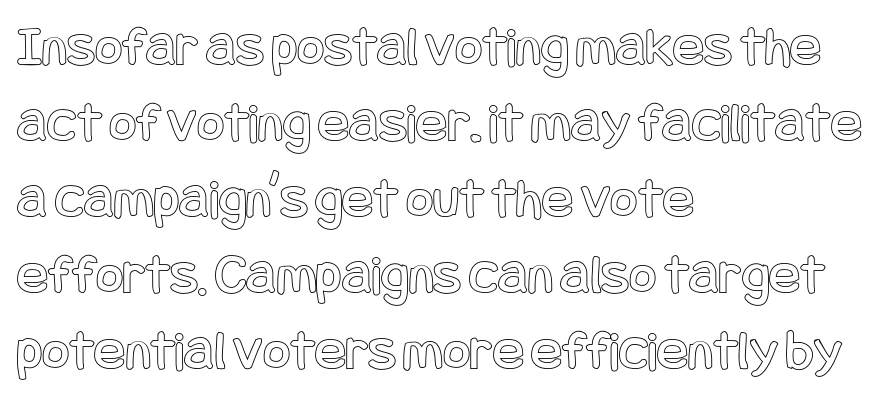
{"italic": "no", "width": "condensed", "x_height": "large", "underline": "no", "align": "left", "line_spacing": "normal", "line_spacing_ratio": 1.31, "letter_spacing": "normal", "letter_spacing_em": 0.0, "glyph_px": 58}
